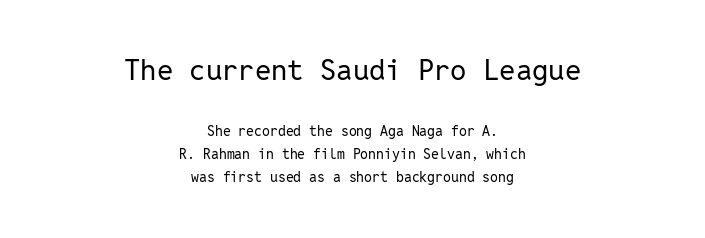
{"serif": "no", "italic": "no", "bold": "no", "weight": "regular", "width": "normal", "stroke_contrast": "low", "x_height": "medium", "monospaced": "yes", "underline": "no", "align": "center", "line_spacing": "normal", "line_spacing_ratio": 1.65, "letter_spacing": "normal", "letter_spacing_em": 0.0, "larger_block": "first", "size_ratio": 2.07, "glyph_px": 29}
